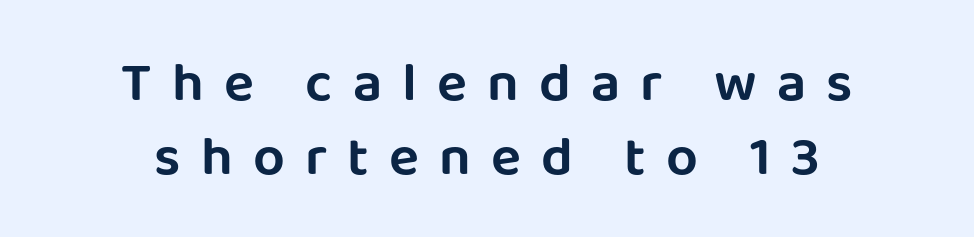
Q: Is the text italic (slanted)? A: No, it is upright.
Q: Is the typeface a serif or a sans-serif typeface? A: Sans-serif.
Q: Is the text underlined? A: No.
Q: How is the paragraph aligned? A: Centered.
Q: Is the spacing between letters normal or unusually wide? A: Unusually wide.
Q: Is the spacing between lines tight, normal or loose? A: Normal.
Q: Width (condensed, normal, or wide)? A: Normal.
Q: Stroke contrast? A: Low.
Q: x-height? A: Large.
Q: Monospaced? A: No.
